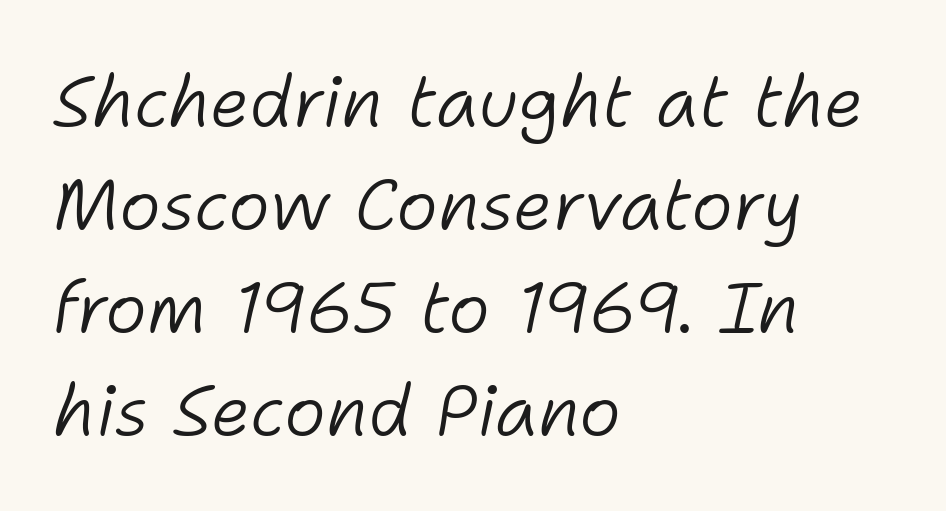
The image shows 71 px light type, italic (leaning right); set left-aligned, normal line spacing (1.45x), normal letter spacing, not underlined; low stroke contrast and a medium x-height.
